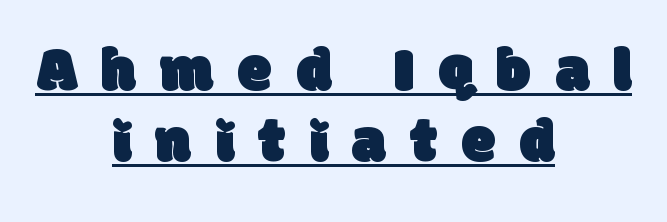
The image shows 63 px sans-serif type; set centered, tight line spacing (1.13x), unusually wide letter spacing (+0.38 em), underlined; low stroke contrast and a large x-height.
